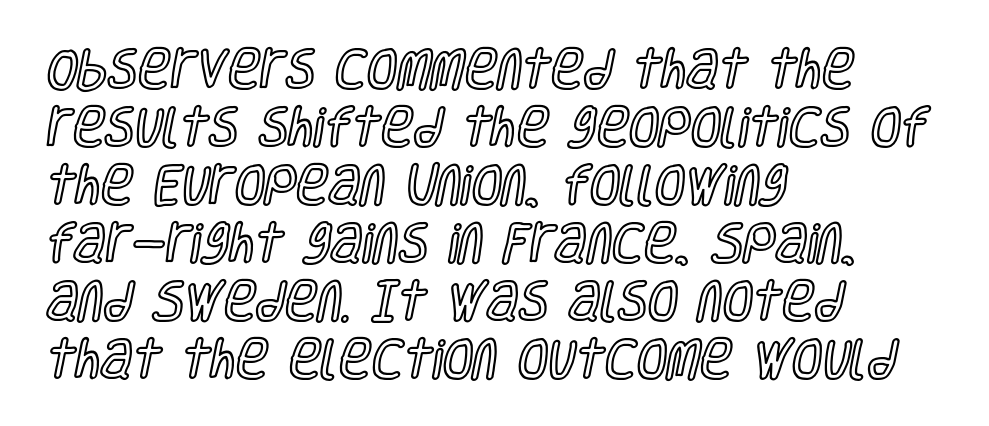
Q: Is the text italic (slanted)? A: Yes.
Q: Is the text underlined? A: No.
Q: How is the paragraph aligned? A: Left-aligned.
Q: Is the spacing between letters normal or unusually wide? A: Normal.
Q: Is the spacing between lines tight, normal or loose? A: Normal.
Q: Width (condensed, normal, or wide)? A: Condensed.
Q: x-height? A: Large.
Q: Monospaced? A: No.
